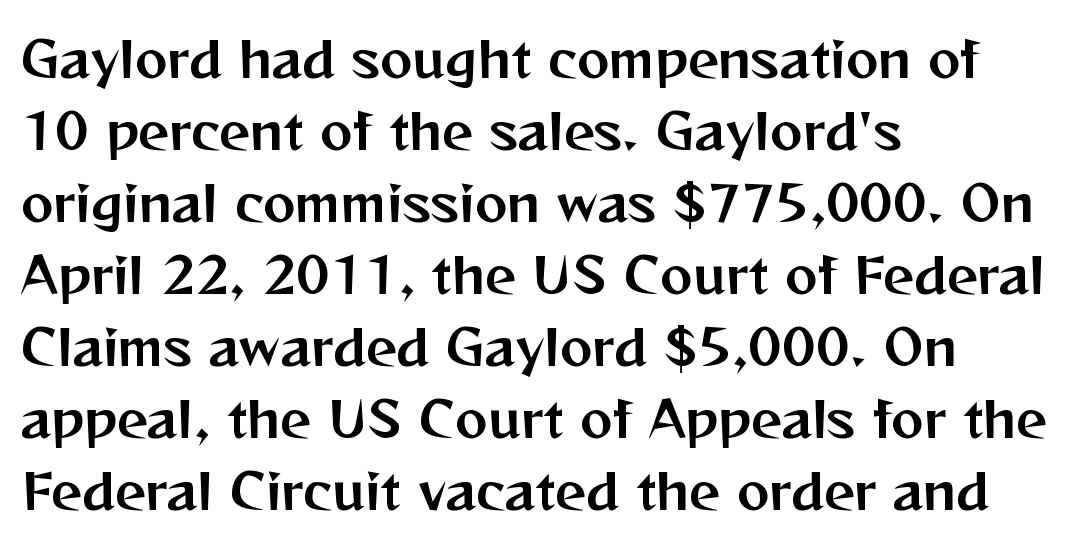
Q: Is the text italic (slanted)? A: No, it is upright.
Q: Is the typeface a serif or a sans-serif typeface? A: Sans-serif.
Q: Is the text underlined? A: No.
Q: How is the paragraph aligned? A: Left-aligned.
Q: Is the spacing between letters normal or unusually wide? A: Normal.
Q: Is the spacing between lines tight, normal or loose? A: Normal.
Q: Width (condensed, normal, or wide)? A: Normal.
Q: Stroke contrast? A: Medium.
Q: x-height? A: Medium.
Q: Monospaced? A: No.
